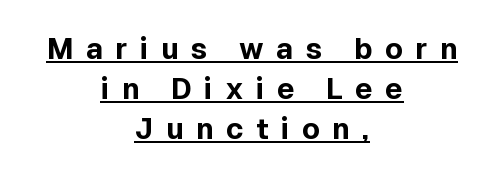
Q: Is the text bold? A: Yes.
Q: Is the text italic (slanted)? A: No, it is upright.
Q: Is the typeface a serif or a sans-serif typeface? A: Sans-serif.
Q: Is the text underlined? A: Yes.
Q: How is the paragraph aligned? A: Centered.
Q: Is the spacing between letters normal or unusually wide? A: Unusually wide.
Q: Is the spacing between lines tight, normal or loose? A: Normal.
Q: Width (condensed, normal, or wide)? A: Normal.
Q: x-height? A: Medium.
Q: Monospaced? A: No.
